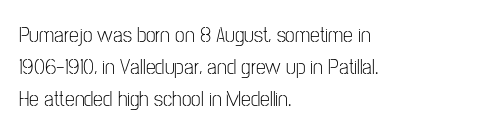
The image shows 22 px text type, upright; set left-aligned, normal line spacing (1.46x), normal letter spacing, not underlined.
